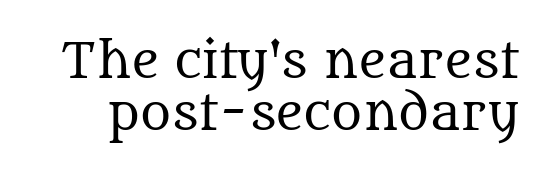
Q: Is the text bold? A: No.
Q: Is the text italic (slanted)? A: No, it is upright.
Q: Is the typeface a serif or a sans-serif typeface? A: Serif.
Q: Is the text underlined? A: No.
Q: Is the spacing between letters normal or unusually wide? A: Normal.
Q: Is the spacing between lines tight, normal or loose? A: Tight.
Q: Width (condensed, normal, or wide)? A: Normal.
Q: Stroke contrast? A: Medium.
Q: x-height? A: Large.
Q: Monospaced? A: No.
